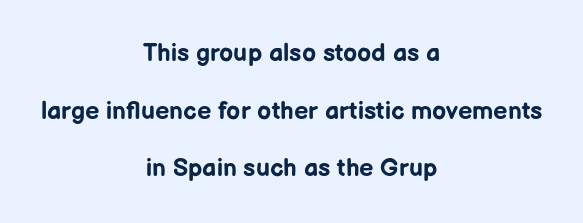
In CSS terms this would be text-align: center. Posture: straight, roman, zero tilt. Decoration check: the copy has no underline. No extra tracking has been applied to these lines. The characters look thick and weighty, a clear bold. How would I describe the line gaps? Wide and relaxed.
